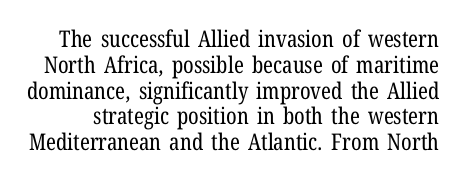
The image shows 23 px text type, upright; set tight line spacing (1.12x), normal letter spacing, not underlined.
